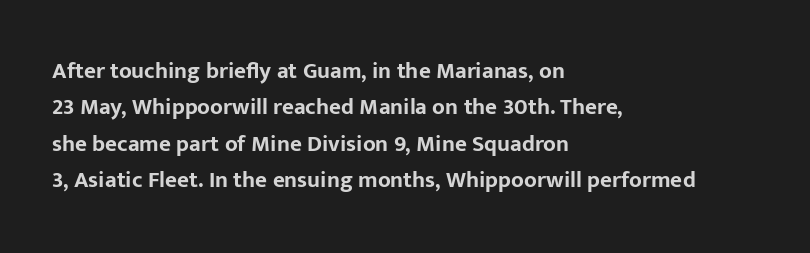
Q: Is the text bold? A: Yes.
Q: Is the text italic (slanted)? A: No, it is upright.
Q: Is the text underlined? A: No.
Q: How is the paragraph aligned? A: Left-aligned.
Q: Is the spacing between letters normal or unusually wide? A: Normal.
Q: Is the spacing between lines tight, normal or loose? A: Normal.
